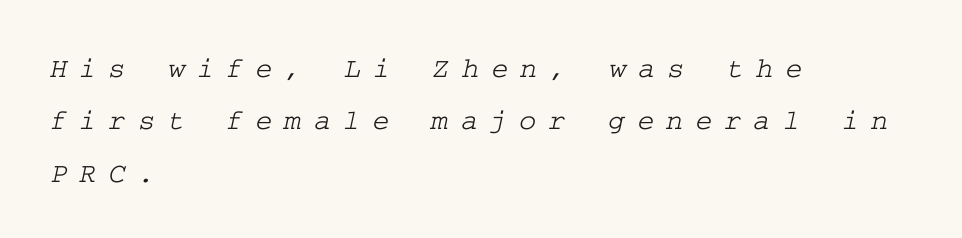
The image shows 29 px wide serif type; set left-aligned, line spacing 1.81x, unusually wide letter spacing (+0.42 em), not underlined; low stroke contrast and a medium x-height.
